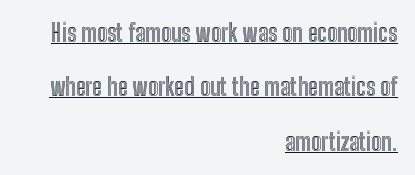
Posture: vertical. Tracking value appears to be zero — textbook default spacing. The passage shown is underscored from start to finish. Typeset ragged left — the right edge is the straight one. One glance says open: line gaps are wider than usual.
